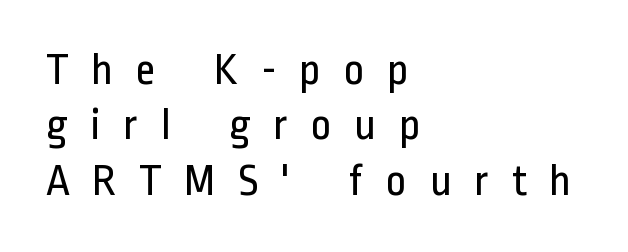
Q: Is the text bold? A: No.
Q: Is the text italic (slanted)? A: No, it is upright.
Q: Is the typeface a serif or a sans-serif typeface? A: Sans-serif.
Q: Is the text underlined? A: No.
Q: How is the paragraph aligned? A: Left-aligned.
Q: Is the spacing between letters normal or unusually wide? A: Unusually wide.
Q: Width (condensed, normal, or wide)? A: Condensed.
Q: Stroke contrast? A: Low.
Q: x-height? A: Medium.
Q: Monospaced? A: No.
